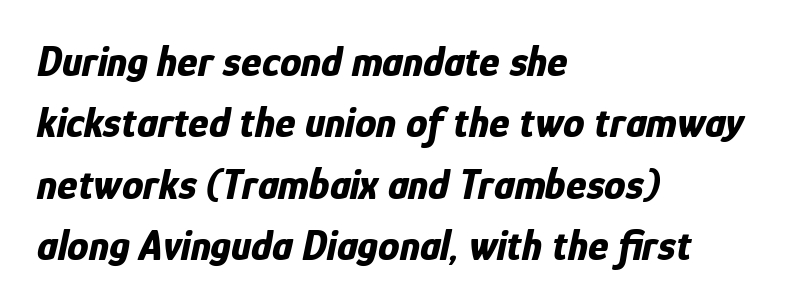
The image shows 43 px bold, condensed type, italic (leaning right); set left-aligned, normal line spacing (1.43x), normal letter spacing, not underlined; low stroke contrast and a medium x-height.
